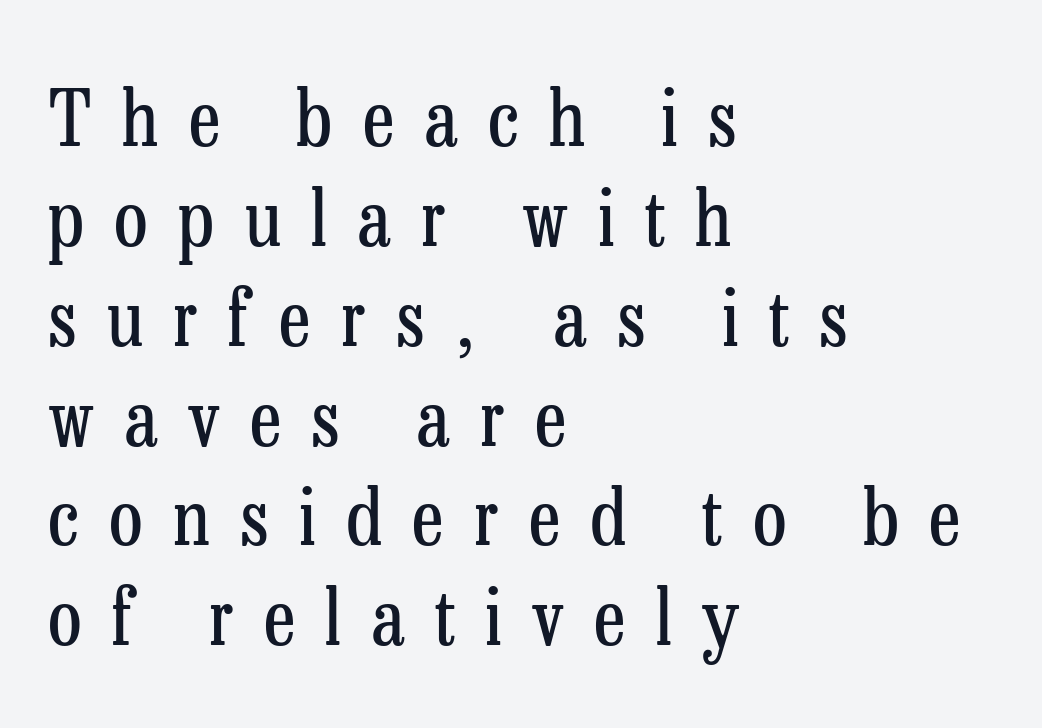
{"serif": "yes", "italic": "no", "bold": "no", "weight": "regular", "width": "condensed", "stroke_contrast": "low", "x_height": "medium", "monospaced": "no", "underline": "no", "align": "left", "line_spacing": "normal", "line_spacing_ratio": 1.28, "letter_spacing": "wide", "letter_spacing_em": 0.39, "glyph_px": 78}
